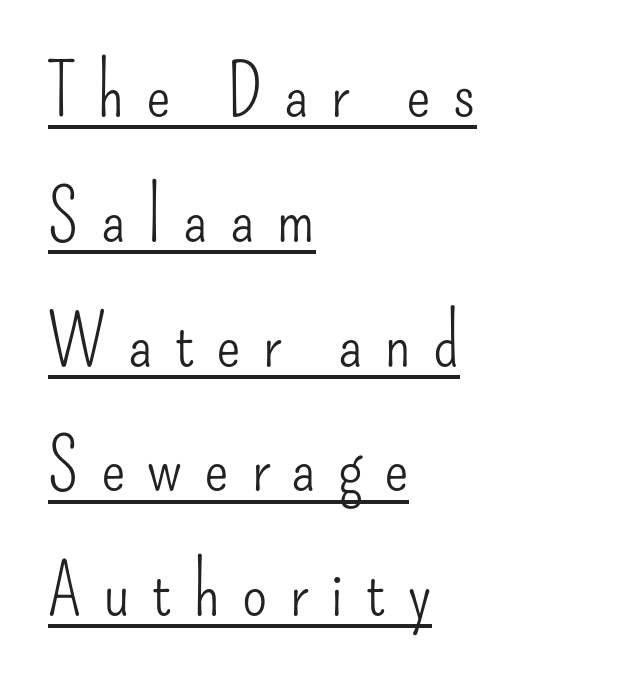
{"serif": "no", "italic": "no", "bold": "no", "weight": "light", "width": "condensed", "stroke_contrast": "low", "x_height": "small", "monospaced": "no", "underline": "yes", "align": "left", "line_spacing_ratio": 1.71, "letter_spacing": "wide", "letter_spacing_em": 0.3, "glyph_px": 73}
